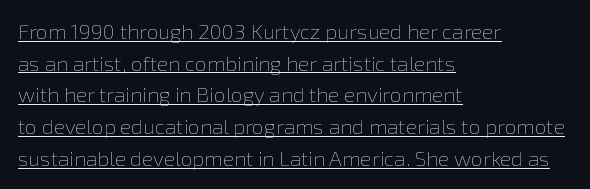
The weight tops out at a normal text grade. Which margin do the lines hug? The left one — the right edge is uneven. Looks like someone drew a line under every word here. This sample uses plain, unmodified letter spacing. This is roman type, the default non-slanted kind.
